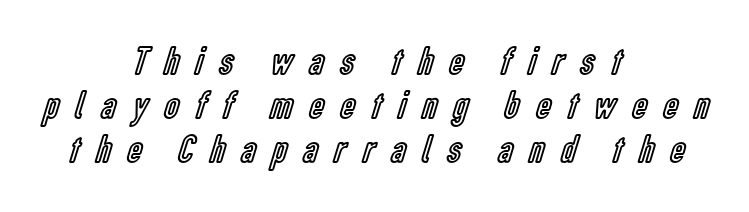
Rule under the text: the space is simply empty. Does the leading feel generous? Not at all — it's pinched. Both edges are ragged and mirror each other, which tells us the setting is centered. Here the designer chose a conventional face with non-uniform glyph widths.
